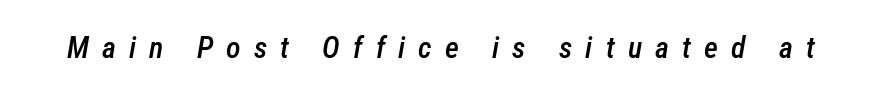
The image shows 30 px semibold, condensed type, italic (leaning right); set unusually wide letter spacing (+0.44 em), not underlined; low stroke contrast and a medium x-height.
